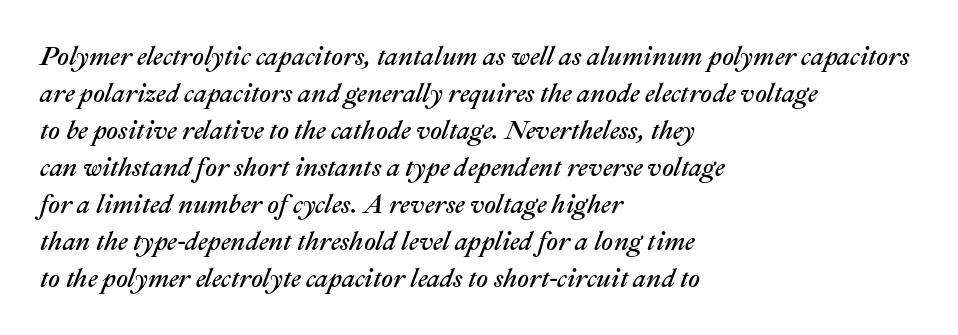
Q: Is the text italic (slanted)? A: Yes, it leans right by about 22 degrees.
Q: Is the text underlined? A: No.
Q: How is the paragraph aligned? A: Left-aligned.
Q: Is the spacing between letters normal or unusually wide? A: Normal.
Q: Is the spacing between lines tight, normal or loose? A: Normal.
